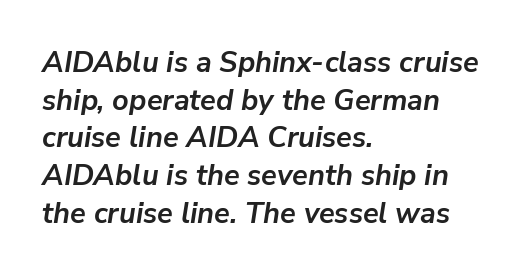
The image shows 29 px semibold type, italic (leaning right); set left-aligned, normal line spacing (1.3x), normal letter spacing, not underlined; low stroke contrast and a medium x-height.
